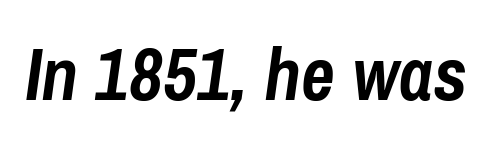
The image shows 74 px semibold, condensed type, italic (leaning right); set normal letter spacing, not underlined; low stroke contrast and a medium x-height.
